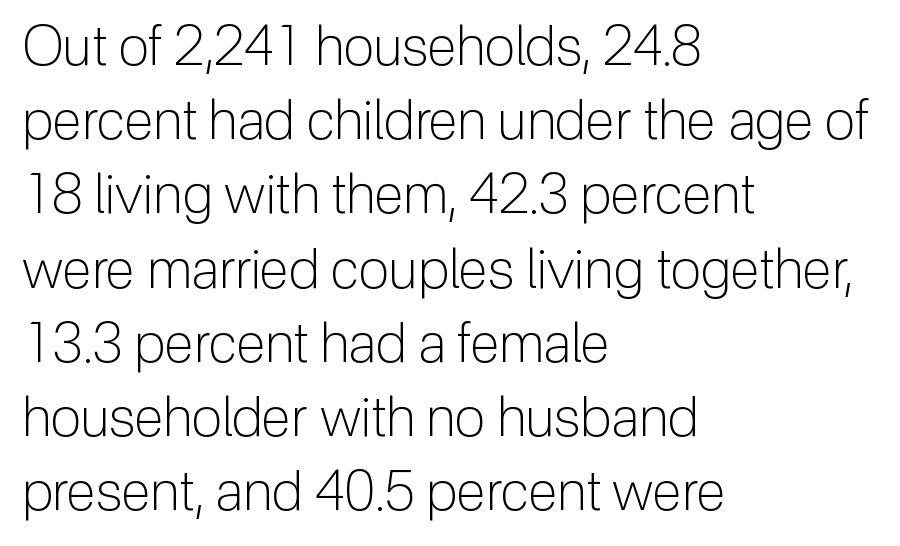
{"serif": "no", "italic": "no", "bold": "no", "weight": "light", "width": "normal", "stroke_contrast": "low", "x_height": "medium", "monospaced": "no", "underline": "no", "align": "left", "line_spacing": "normal", "line_spacing_ratio": 1.35, "letter_spacing": "normal", "letter_spacing_em": 0.0, "glyph_px": 55}
